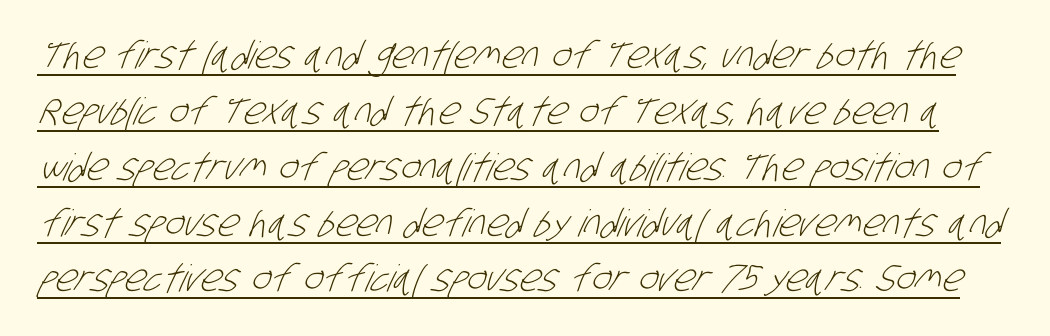
{"serif": "no", "bold": "no", "weight": "light", "width": "condensed", "stroke_contrast": "low", "x_height": "large", "monospaced": "no", "underline": "yes", "line_spacing": "normal", "line_spacing_ratio": 1.51, "letter_spacing": "normal", "letter_spacing_em": 0.0, "glyph_px": 37}
